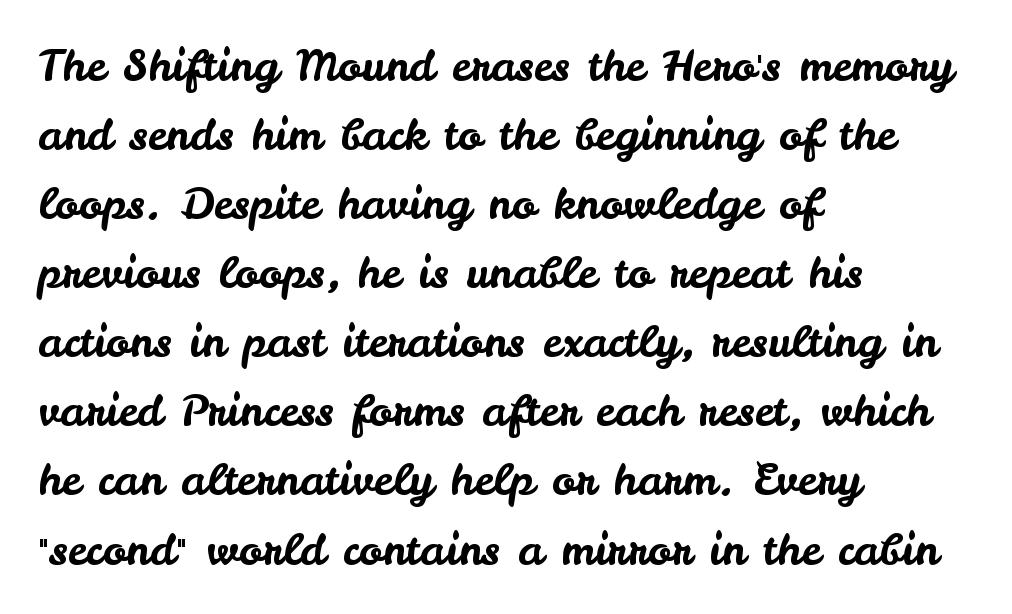
{"serif": "no", "width": "normal", "stroke_contrast": "low", "x_height": "small", "monospaced": "no", "underline": "no", "align": "left", "line_spacing": "normal", "line_spacing_ratio": 1.57, "letter_spacing": "normal", "letter_spacing_em": 0.0, "glyph_px": 44}
